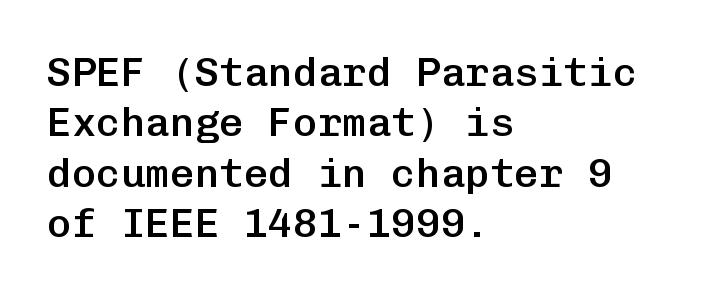
The image shows 41 px semibold sans-serif type, upright, monospaced; set left-aligned, line spacing 1.23x, normal letter spacing, not underlined; low stroke contrast and a medium x-height.
